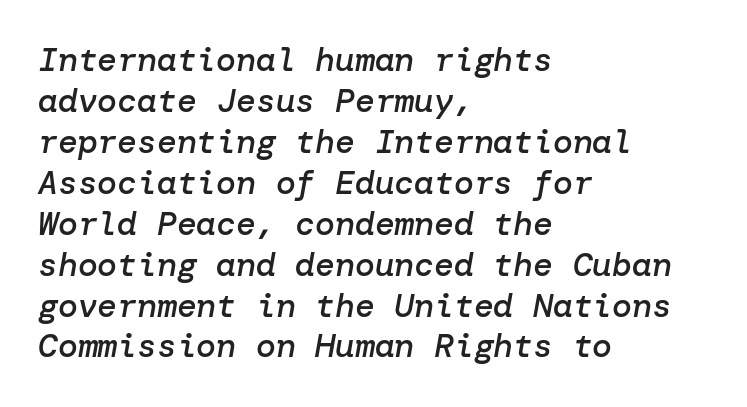
{"italic": "yes", "lean": "right", "slant_degrees": 10, "bold": "semi", "weight": "semibold", "width": "normal", "stroke_contrast": "low", "x_height": "medium", "underline": "no", "align": "left", "line_spacing_ratio": 1.24, "letter_spacing": "normal", "letter_spacing_em": 0.0, "glyph_px": 33}
